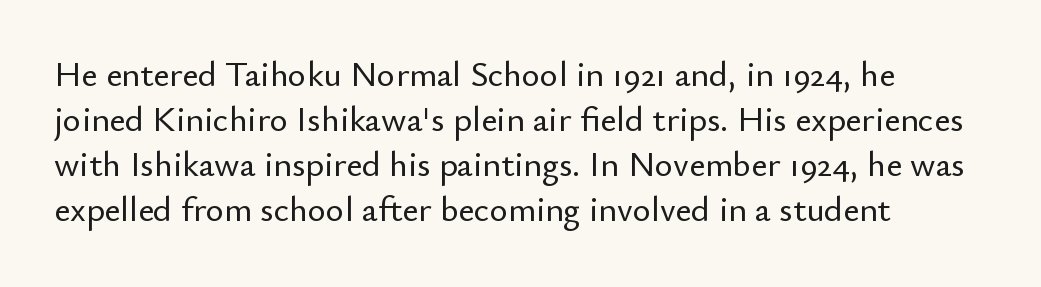
Each letter's strokes conclude bluntly, with no projecting serifs. Which margin do the lines hug? The left one — the right edge is uneven. The vertical gap from one line to the next is medium. This is roman type, the default non-slanted kind. Descenders are the only things crossing below the line.
